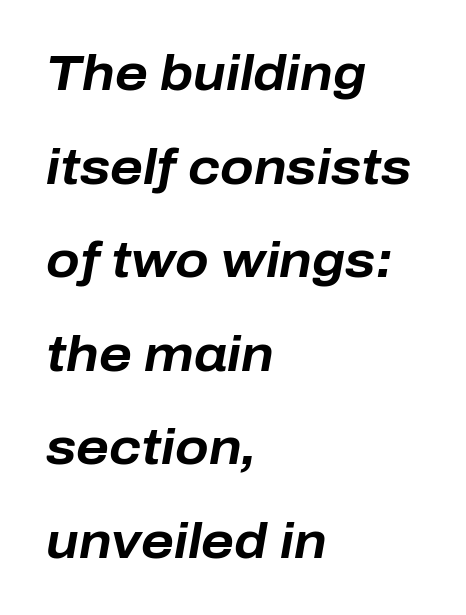
The image shows 49 px bold type, italic (leaning right); set left-aligned, loose line spacing (1.91x), normal letter spacing, not underlined; low stroke contrast and a medium x-height.
